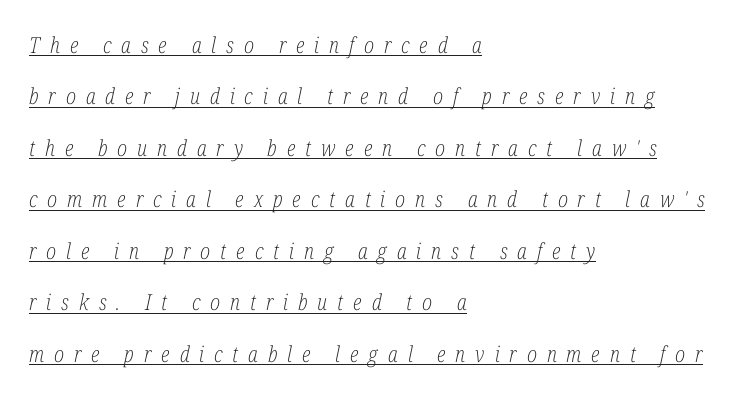
Q: Is the text bold? A: No.
Q: Is the text italic (slanted)? A: Yes, it leans right by about 12 degrees.
Q: Is the text underlined? A: Yes.
Q: How is the paragraph aligned? A: Left-aligned.
Q: Is the spacing between letters normal or unusually wide? A: Unusually wide.
Q: Is the spacing between lines tight, normal or loose? A: Loose.
